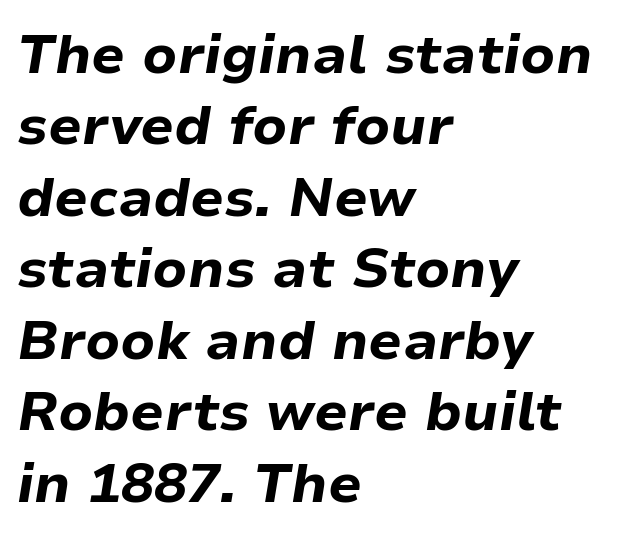
Q: Is the text bold? A: Yes.
Q: Is the text italic (slanted)? A: Yes, it leans right by about 9 degrees.
Q: Is the text underlined? A: No.
Q: How is the paragraph aligned? A: Left-aligned.
Q: Is the spacing between letters normal or unusually wide? A: Normal.
Q: Is the spacing between lines tight, normal or loose? A: Normal.
Q: Width (condensed, normal, or wide)? A: Normal.
Q: Stroke contrast? A: Low.
Q: x-height? A: Medium.
Q: Monospaced? A: No.
